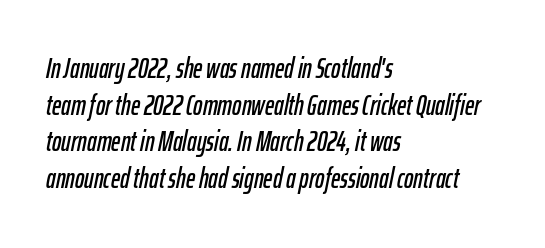
Q: Is the text italic (slanted)? A: Yes, it leans right by about 12 degrees.
Q: Is the text underlined? A: No.
Q: How is the paragraph aligned? A: Left-aligned.
Q: Is the spacing between letters normal or unusually wide? A: Normal.
Q: Is the spacing between lines tight, normal or loose? A: Normal.
Q: Width (condensed, normal, or wide)? A: Condensed.
Q: Stroke contrast? A: Low.
Q: x-height? A: Medium.
Q: Monospaced? A: No.
